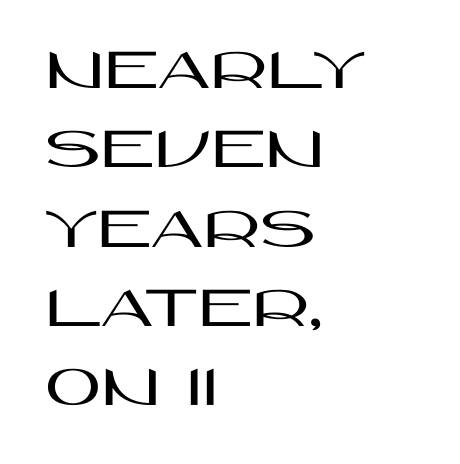
The image shows 61 px wide sans-serif type, upright; set left-aligned, normal line spacing (1.3x), normal letter spacing, not underlined; high stroke contrast and a large x-height.
